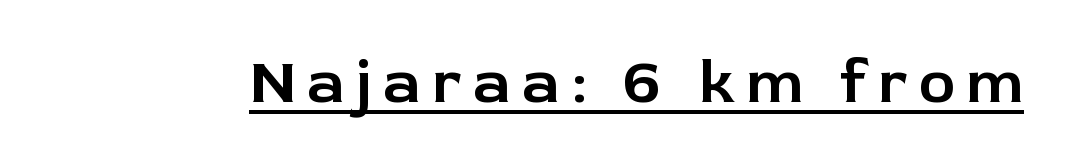
The passage shown is typed in a proportional face where columns would drift. The lettering is marked with a stroke running underneath it. Are there feet on the stems? There aren't — it's a sans. A roman cut, with each character standing at attention.
